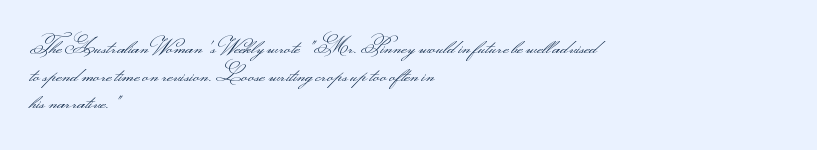
The image shows 21 px text type; set left-aligned, normal line spacing (1.31x), normal letter spacing, not underlined.
